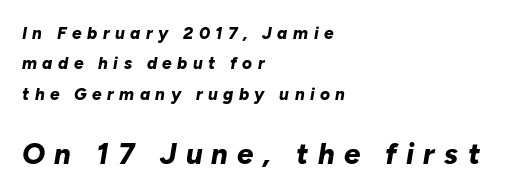
The image shows 29 px bold type, italic (leaning right); set left-aligned, line spacing 1.79x, unusually wide letter spacing (+0.32 em), not underlined; the second (bottom) block is 1.71x larger; low stroke contrast and a medium x-height.
